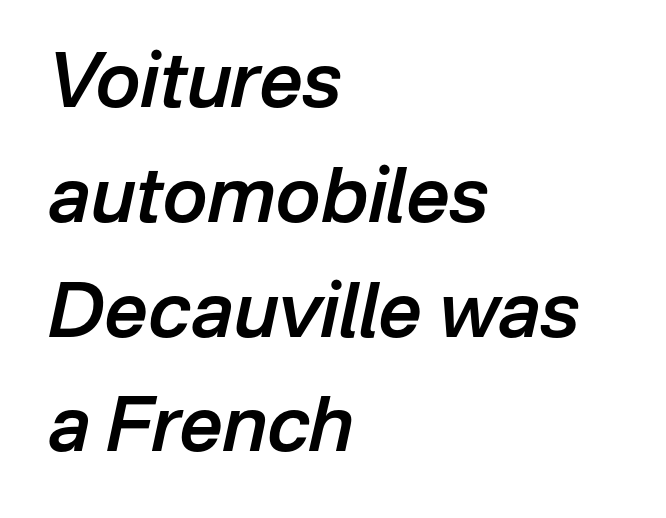
Line spacing here is normal. Designer's note — italics engaged. Does the copy run flush right? No — it runs flush left. You could not count columns in this text — the font is proportionally spaced. A bare baseline throughout the passage.
